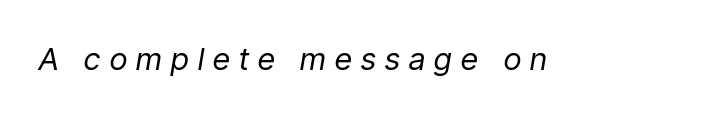
Q: Is the text bold? A: No.
Q: Is the text italic (slanted)? A: Yes, it leans right by about 9 degrees.
Q: Is the text underlined? A: No.
Q: Is the spacing between letters normal or unusually wide? A: Unusually wide.
Q: Width (condensed, normal, or wide)? A: Condensed.
Q: Stroke contrast? A: Low.
Q: x-height? A: Medium.
Q: Monospaced? A: No.
